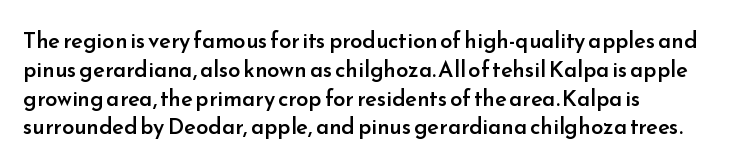
{"italic": "no", "bold": "semi", "underline": "no", "align": "left", "line_spacing": "normal", "line_spacing_ratio": 1.31, "letter_spacing": "normal", "letter_spacing_em": 0.0, "glyph_px": 22}
